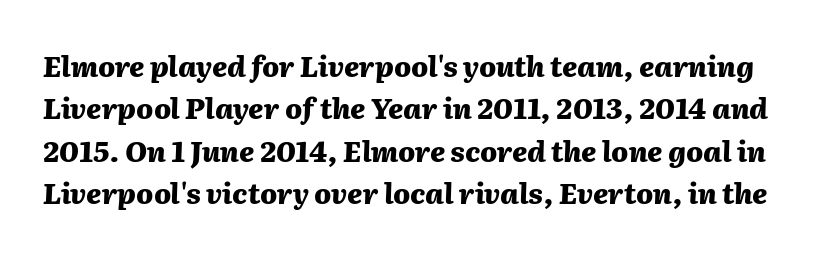
The specimen reads as italic at a glance. Interline gaps are of average width in this sample. Heavy-handed strokes throughout: this text is bold. A bare baseline throughout the passage. The passage shown has conventional tracking throughout.
